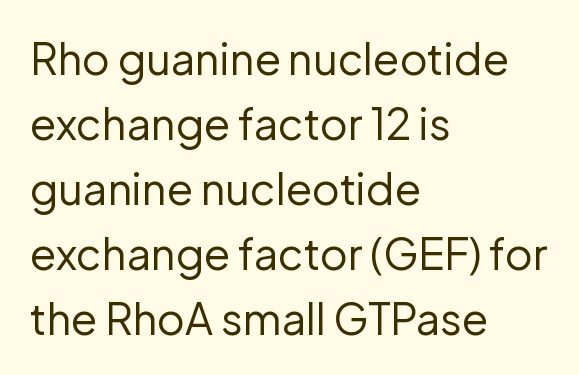
{"serif": "no", "italic": "no", "bold": "no", "weight": "regular", "width": "normal", "stroke_contrast": "low", "x_height": "medium", "monospaced": "no", "underline": "no", "align": "left", "line_spacing": "normal", "line_spacing_ratio": 1.51, "letter_spacing": "normal", "letter_spacing_em": 0.0, "glyph_px": 43}
